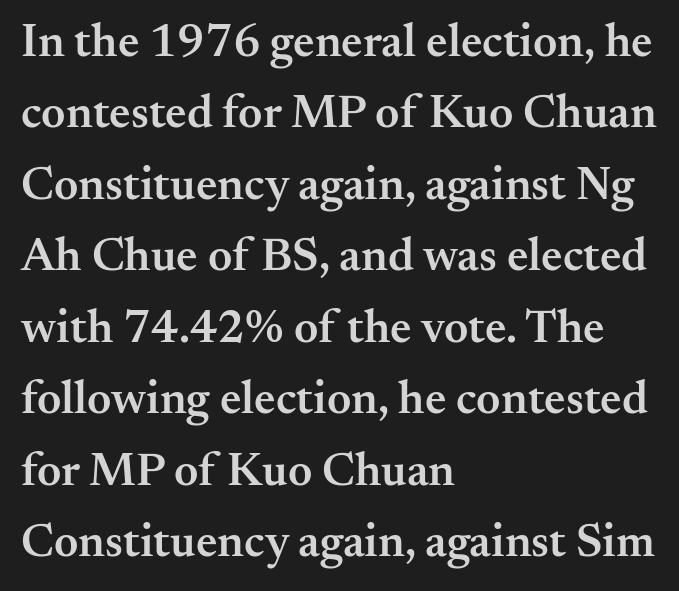
The image shows 47 px semibold serif type, upright; set left-aligned, normal line spacing (1.52x), normal letter spacing, not underlined; medium stroke contrast and a small x-height.
